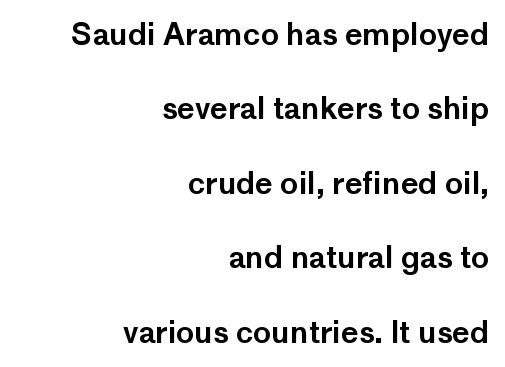
Each line ends at the same right margin while the left side varies. Note the varied advance widths — an 'i' is clearly narrower than an 'm'. Honestly, there is no underline to notice here at all. Inter-character spacing is left at the font's built-in metrics. Baseline-to-baseline distance is far greater than the letter height. Posture: straight, roman, zero tilt.
